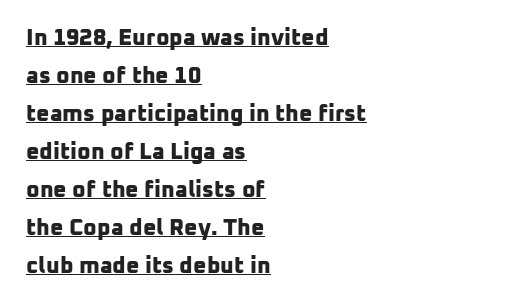
Q: Is the text bold? A: Yes.
Q: Is the text underlined? A: Yes.
Q: How is the paragraph aligned? A: Left-aligned.
Q: Is the spacing between letters normal or unusually wide? A: Normal.
Q: Is the spacing between lines tight, normal or loose? A: Normal.
